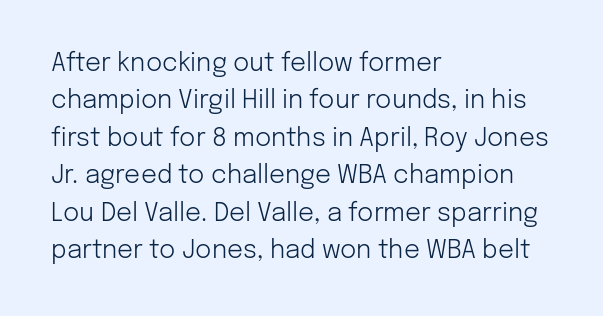
Q: Is the text bold? A: No.
Q: Is the text italic (slanted)? A: No, it is upright.
Q: Is the text underlined? A: No.
Q: How is the paragraph aligned? A: Left-aligned.
Q: Is the spacing between letters normal or unusually wide? A: Normal.
Q: Is the spacing between lines tight, normal or loose? A: Normal.
